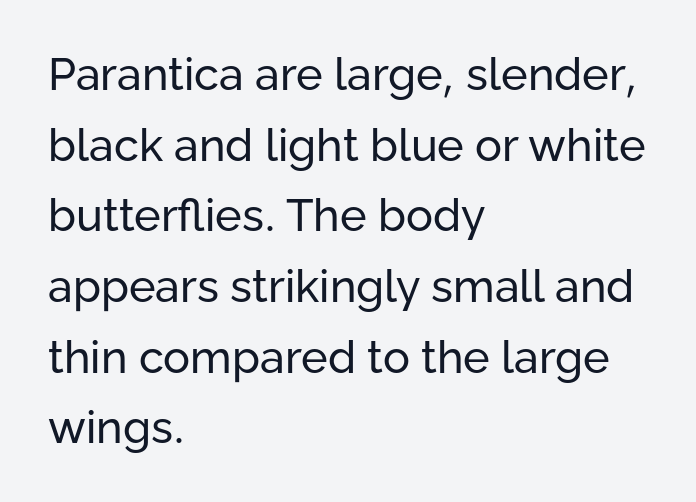
The image shows 45 px regular-weight sans-serif type, upright; set left-aligned, normal line spacing (1.57x), normal letter spacing, not underlined; low stroke contrast and a medium x-height.
